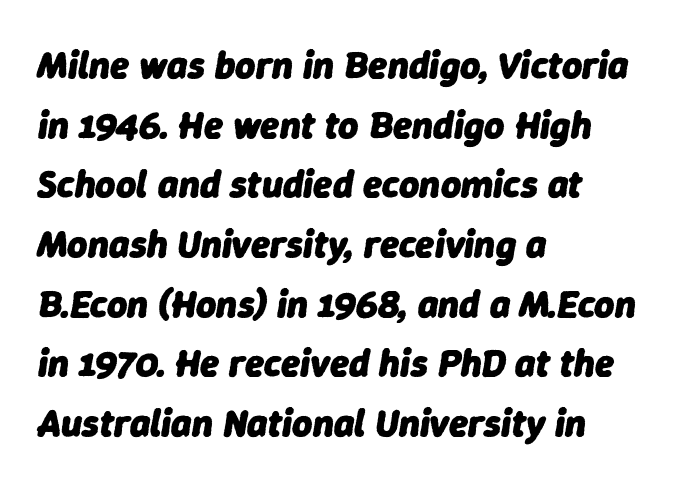
Just letters on the line, the space beneath them empty. Summary of vertical rhythm: regular, with standard interline spacing. Does the copy run flush right? No — it runs flush left. There is no visible air inserted between adjacent glyphs. Slanted lettering throughout. Summary of weight: heavy, a full bold.
